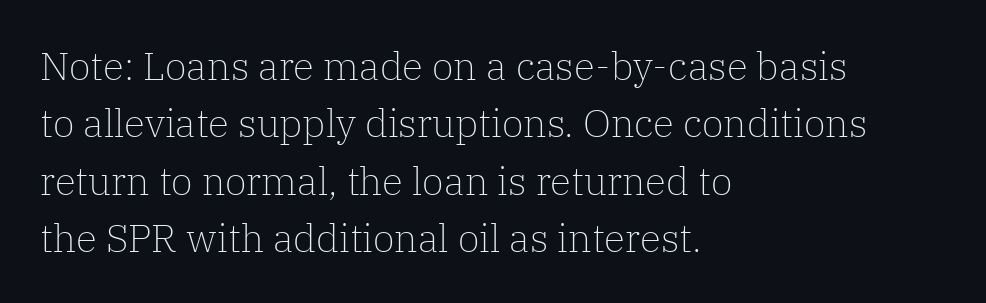
The image shows 39 px light serif type, upright; set left-aligned, normal line spacing (1.47x), normal letter spacing, not underlined; low stroke contrast and a medium x-height.
